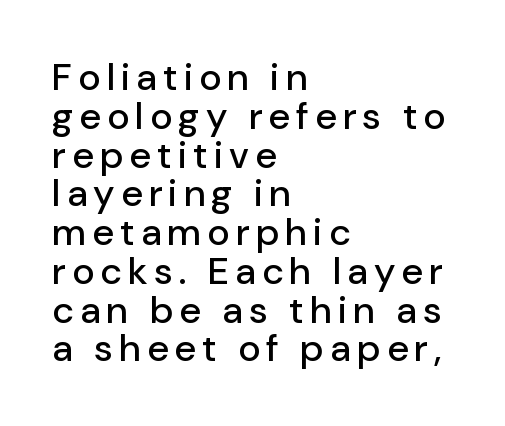
{"serif": "no", "italic": "no", "width": "normal", "stroke_contrast": "low", "x_height": "medium", "monospaced": "no", "underline": "no", "align": "left", "line_spacing": "tight", "line_spacing_ratio": 1.02, "glyph_px": 38}
